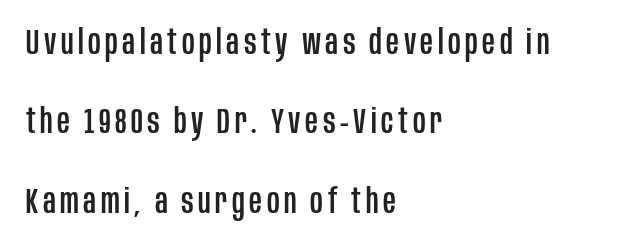
Check where the strokes stop: nothing finishes them off — pure sans. The string is rendered with underlining switched off. Vertical spacing — loose. The rendering uses natural spacing where letterforms have individual widths.
